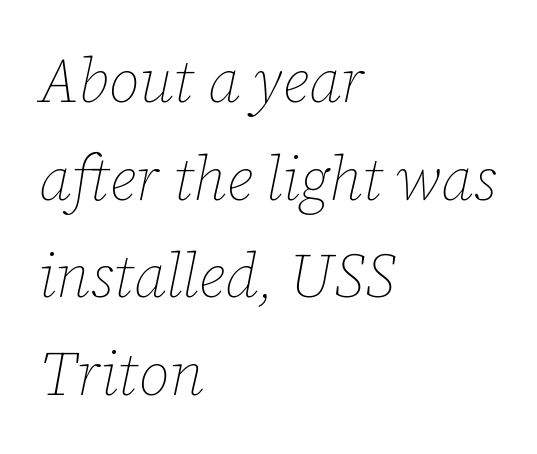
{"italic": "yes", "lean": "right", "slant_degrees": 12, "bold": "no", "weight": "thin", "width": "normal", "stroke_contrast": "low", "x_height": "medium", "monospaced": "no", "underline": "no", "align": "left", "line_spacing": "normal", "line_spacing_ratio": 1.6, "letter_spacing": "normal", "letter_spacing_em": 0.0, "glyph_px": 61}
